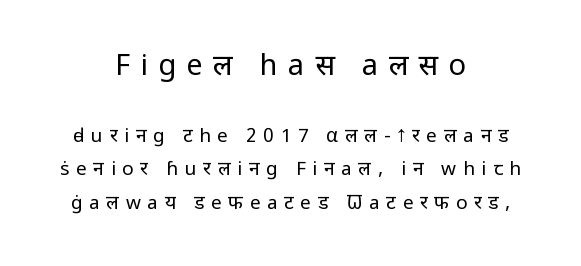
Heft: none added — not bold. The compositor balanced each line on the midline. Do the characters align in a grid? No, the font is proportional. It's the straight-up-and-down kind of type. Honestly, the letter spacing is so wide it's the main thing you notice. Glance below the letters and you will spot only blank space.
